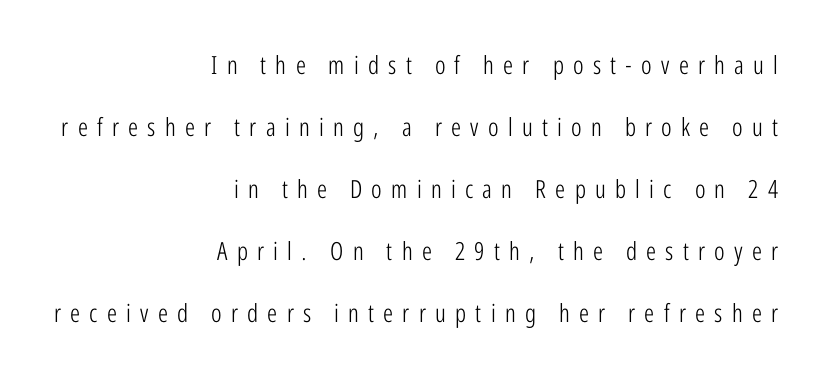
The image shows 25 px text type, upright; set right-aligned, loose line spacing (2.48x), unusually wide letter spacing (+0.37 em), not underlined.
